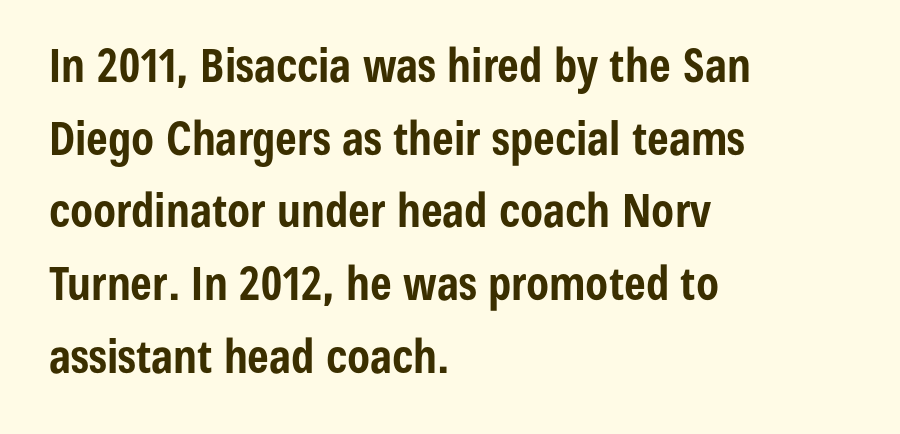
The image shows 46 px bold, condensed sans-serif type, upright; set left-aligned, normal line spacing (1.58x), normal letter spacing, not underlined; low stroke contrast and a medium x-height.
